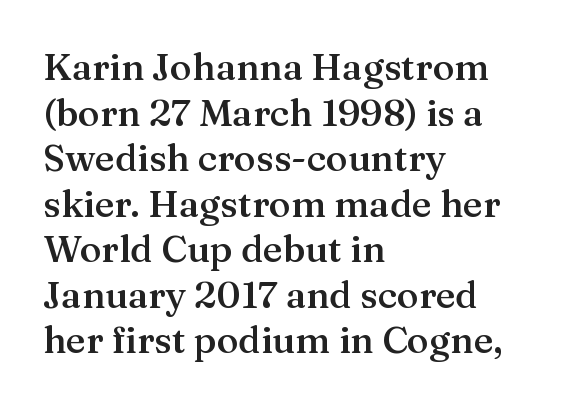
{"serif": "yes", "italic": "no", "bold": "semi", "weight": "semibold", "width": "normal", "stroke_contrast": "medium", "x_height": "medium", "monospaced": "no", "underline": "no", "align": "left", "line_spacing_ratio": 1.23, "letter_spacing": "normal", "letter_spacing_em": 0.0, "glyph_px": 37}
